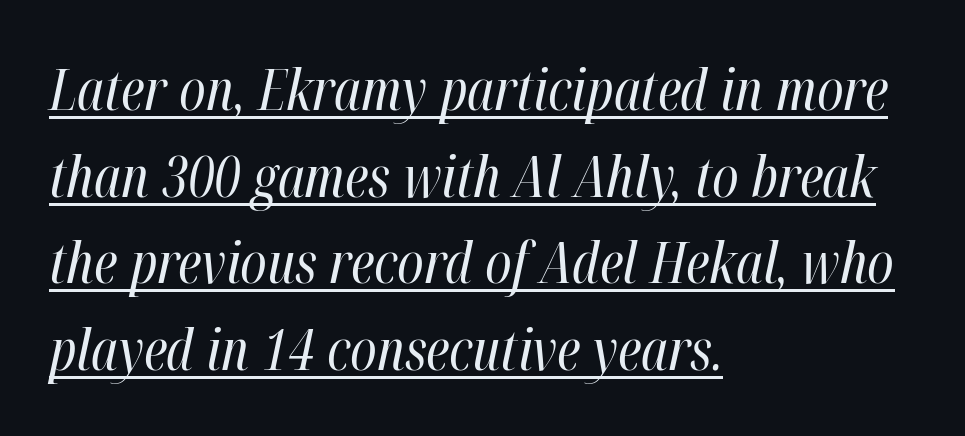
Q: Is the text bold? A: No.
Q: Is the text italic (slanted)? A: Yes, it leans right by about 12 degrees.
Q: Is the text underlined? A: Yes.
Q: How is the paragraph aligned? A: Left-aligned.
Q: Is the spacing between letters normal or unusually wide? A: Normal.
Q: Is the spacing between lines tight, normal or loose? A: Normal.
Q: Width (condensed, normal, or wide)? A: Condensed.
Q: Stroke contrast? A: High.
Q: x-height? A: Medium.
Q: Monospaced? A: No.
